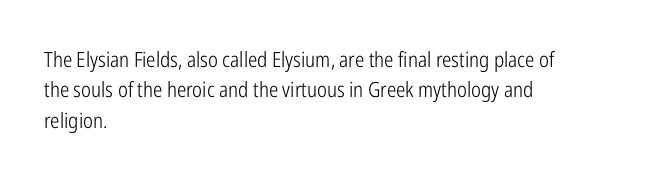
The image shows 21 px text type, upright; set left-aligned, normal line spacing (1.45x), normal letter spacing, not underlined.
